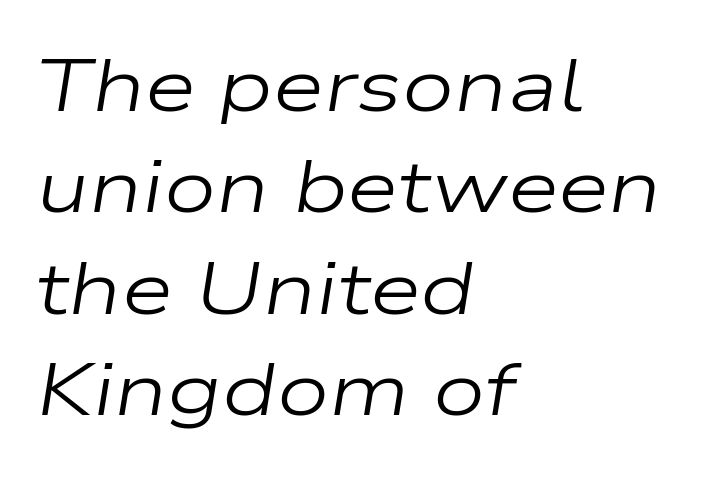
Q: Is the text bold? A: No.
Q: Is the text italic (slanted)? A: Yes, it leans right by about 9 degrees.
Q: Is the text underlined? A: No.
Q: How is the paragraph aligned? A: Left-aligned.
Q: Is the spacing between letters normal or unusually wide? A: Normal.
Q: Is the spacing between lines tight, normal or loose? A: Normal.
Q: Width (condensed, normal, or wide)? A: Wide.
Q: Stroke contrast? A: Low.
Q: x-height? A: Medium.
Q: Monospaced? A: No.
